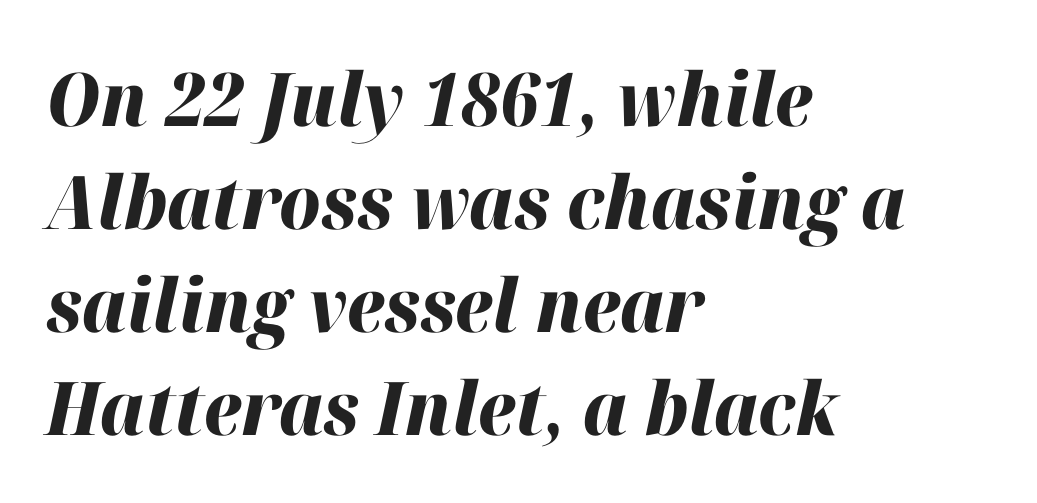
Q: Is the text bold? A: Yes.
Q: Is the text italic (slanted)? A: Yes, it leans right by about 12 degrees.
Q: Is the text underlined? A: No.
Q: How is the paragraph aligned? A: Left-aligned.
Q: Is the spacing between letters normal or unusually wide? A: Normal.
Q: Is the spacing between lines tight, normal or loose? A: Normal.
Q: Width (condensed, normal, or wide)? A: Normal.
Q: Stroke contrast? A: High.
Q: x-height? A: Medium.
Q: Monospaced? A: No.
